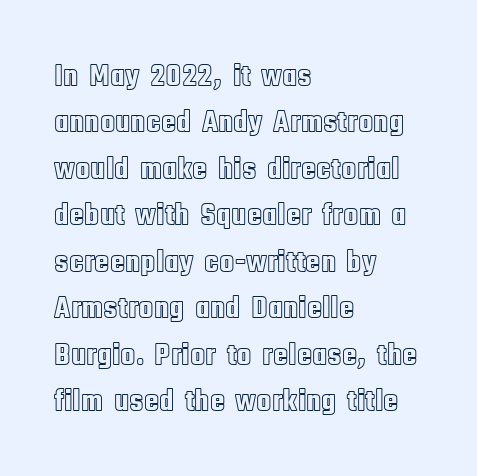
{"italic": "no", "width": "condensed", "x_height": "large", "monospaced": "no", "underline": "no", "align": "left", "line_spacing": "normal", "line_spacing_ratio": 1.5, "letter_spacing": "normal", "letter_spacing_em": 0.0, "glyph_px": 31}
